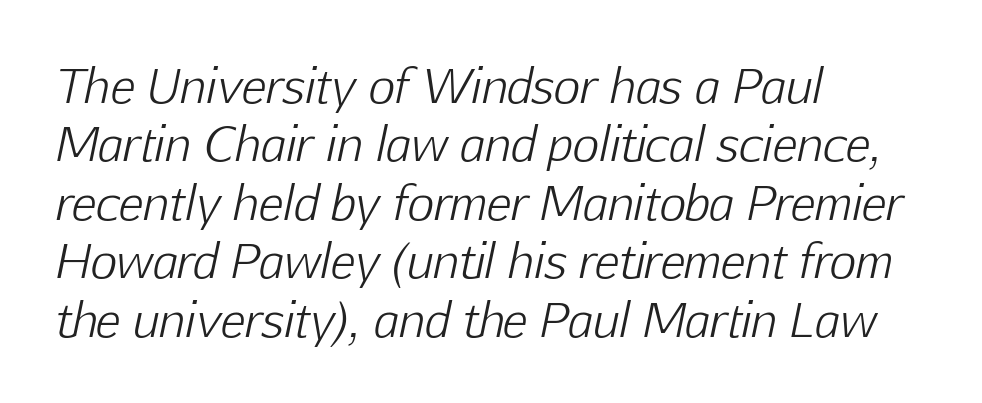
Every row of glyphs begins at an identical x-position on the left. Does the lettering tilt? It does — this is italic. A normal amount of white space separates one row of letters from the next. The gaps between neighbouring characters are ordinary and unremarkable.
